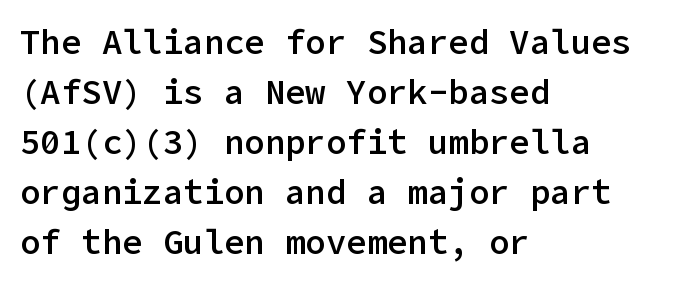
Q: Is the text bold? A: Semi-bold.
Q: Is the text italic (slanted)? A: No, it is upright.
Q: Is the typeface a serif or a sans-serif typeface? A: Sans-serif.
Q: Is the text underlined? A: No.
Q: How is the paragraph aligned? A: Left-aligned.
Q: Is the spacing between letters normal or unusually wide? A: Normal.
Q: Is the spacing between lines tight, normal or loose? A: Normal.
Q: Width (condensed, normal, or wide)? A: Normal.
Q: Stroke contrast? A: Low.
Q: x-height? A: Medium.
